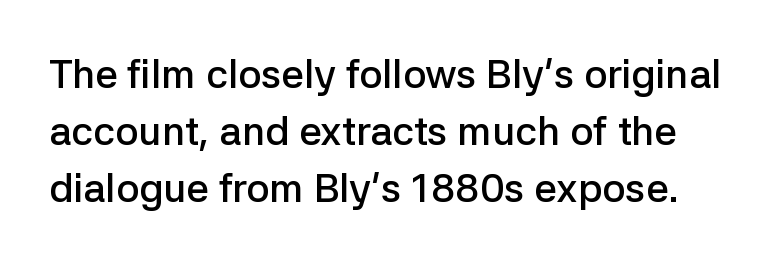
Q: Is the text bold? A: Semi-bold.
Q: Is the text italic (slanted)? A: No, it is upright.
Q: Is the typeface a serif or a sans-serif typeface? A: Sans-serif.
Q: Is the text underlined? A: No.
Q: Is the spacing between letters normal or unusually wide? A: Normal.
Q: Is the spacing between lines tight, normal or loose? A: Normal.
Q: Width (condensed, normal, or wide)? A: Normal.
Q: Stroke contrast? A: Low.
Q: x-height? A: Medium.
Q: Monospaced? A: No.
